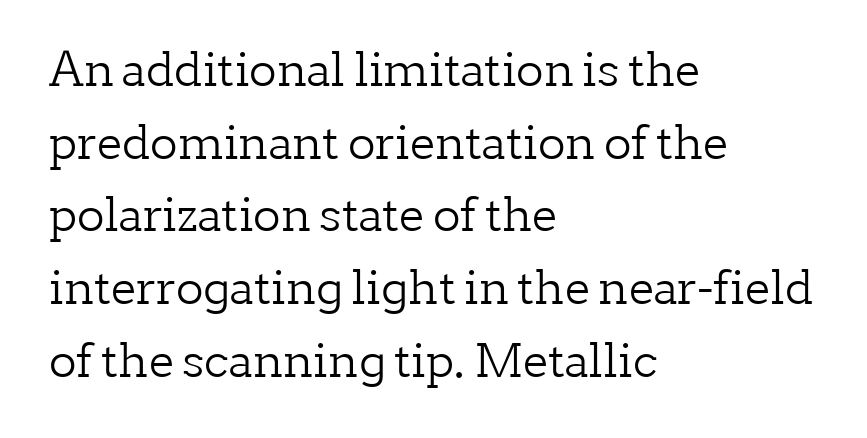
{"serif": "yes", "italic": "no", "bold": "no", "weight": "light", "width": "normal", "stroke_contrast": "low", "x_height": "medium", "monospaced": "no", "underline": "no", "align": "left", "line_spacing": "normal", "line_spacing_ratio": 1.58, "letter_spacing": "normal", "letter_spacing_em": 0.0, "glyph_px": 46}
